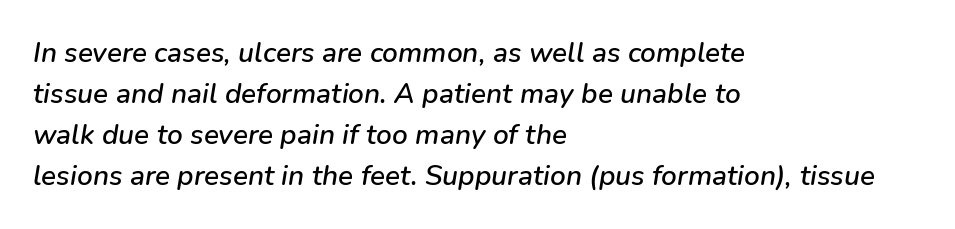
Q: Is the text italic (slanted)? A: Yes, it leans right by about 9 degrees.
Q: Is the text underlined? A: No.
Q: How is the paragraph aligned? A: Left-aligned.
Q: Is the spacing between letters normal or unusually wide? A: Normal.
Q: Is the spacing between lines tight, normal or loose? A: Normal.
Q: Width (condensed, normal, or wide)? A: Normal.
Q: Stroke contrast? A: Low.
Q: x-height? A: Medium.
Q: Monospaced? A: No.
